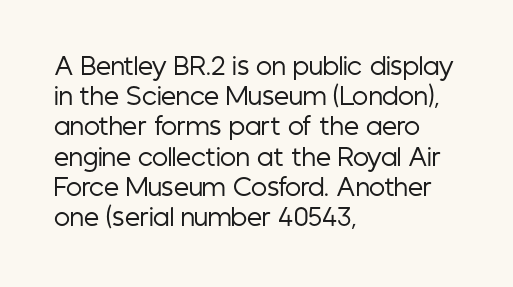
Q: Is the text bold? A: No.
Q: Is the text italic (slanted)? A: No, it is upright.
Q: Is the text underlined? A: No.
Q: How is the paragraph aligned? A: Left-aligned.
Q: Is the spacing between letters normal or unusually wide? A: Normal.
Q: Is the spacing between lines tight, normal or loose? A: Normal.
